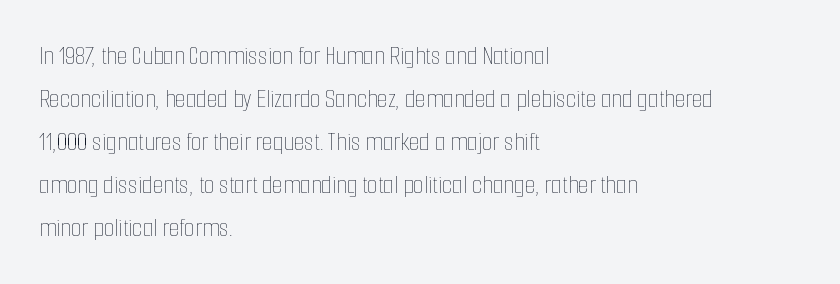
{"italic": "no", "bold": "no", "underline": "no", "align": "left", "line_spacing": "normal", "line_spacing_ratio": 1.59, "letter_spacing": "normal", "letter_spacing_em": 0.0, "glyph_px": 27}
